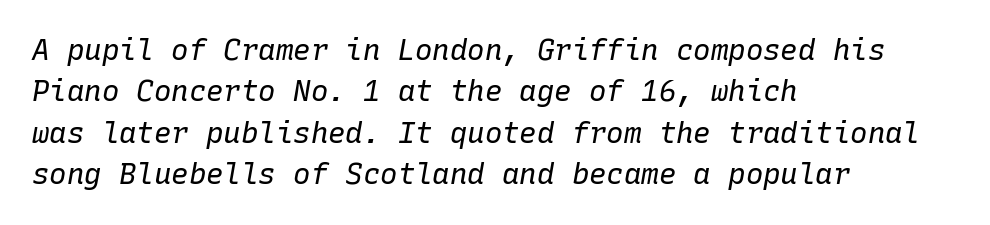
Q: Is the text bold? A: No.
Q: Is the text italic (slanted)? A: Yes, it leans right by about 10 degrees.
Q: Is the text underlined? A: No.
Q: How is the paragraph aligned? A: Left-aligned.
Q: Is the spacing between letters normal or unusually wide? A: Normal.
Q: Is the spacing between lines tight, normal or loose? A: Normal.
Q: Width (condensed, normal, or wide)? A: Normal.
Q: Stroke contrast? A: Low.
Q: x-height? A: Medium.
Q: Monospaced? A: Yes.
